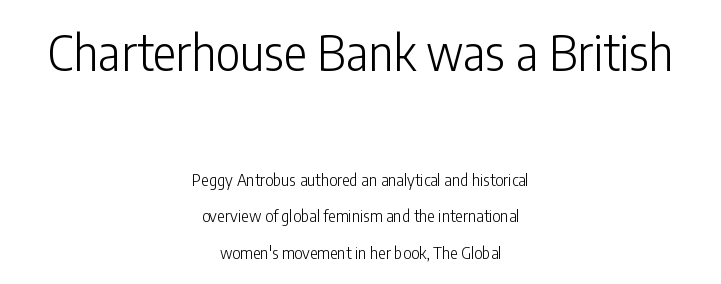
{"serif": "no", "italic": "no", "bold": "no", "weight": "light", "width": "condensed", "stroke_contrast": "low", "x_height": "medium", "monospaced": "no", "underline": "no", "align": "center", "line_spacing": "loose", "line_spacing_ratio": 2.28, "letter_spacing": "normal", "letter_spacing_em": 0.0, "larger_block": "first", "size_ratio": 3.0, "glyph_px": 48}
